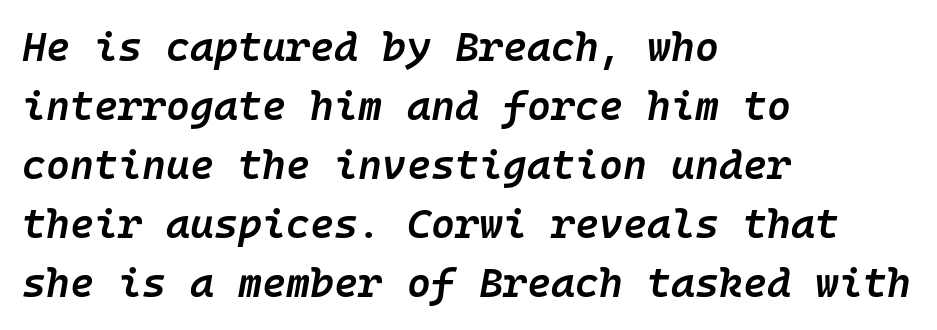
Q: Is the text bold? A: Semi-bold.
Q: Is the text italic (slanted)? A: Yes, it leans right by about 10 degrees.
Q: Is the text underlined? A: No.
Q: How is the paragraph aligned? A: Left-aligned.
Q: Is the spacing between letters normal or unusually wide? A: Normal.
Q: Is the spacing between lines tight, normal or loose? A: Normal.
Q: Width (condensed, normal, or wide)? A: Normal.
Q: Stroke contrast? A: Low.
Q: x-height? A: Medium.
